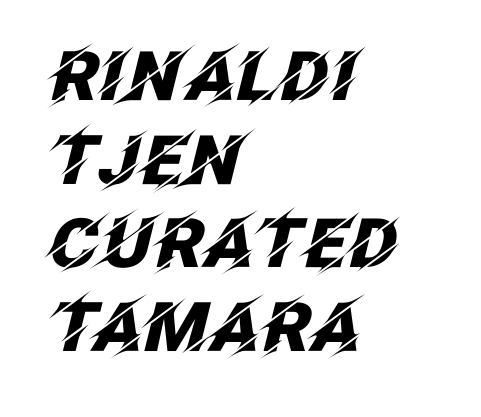
Underlining? Definitely not there. This is oblique type, the kind used for emphasis or titles. These words are printed bold, with thick strokes throughout. There is no visible air inserted between adjacent glyphs.
